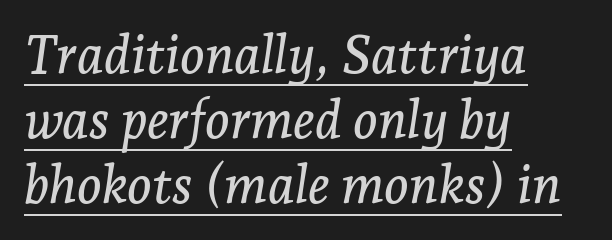
The image shows 52 px serif type, italic (leaning right); set left-aligned, normal line spacing (1.25x), normal letter spacing, underlined; low stroke contrast and a medium x-height.
